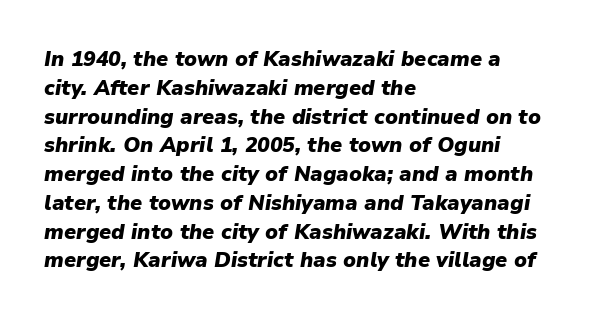
{"italic": "yes", "lean": "right", "slant_degrees": 9, "bold": "yes", "underline": "no", "align": "left", "line_spacing": "normal", "line_spacing_ratio": 1.37, "letter_spacing": "normal", "letter_spacing_em": 0.0, "glyph_px": 21}
